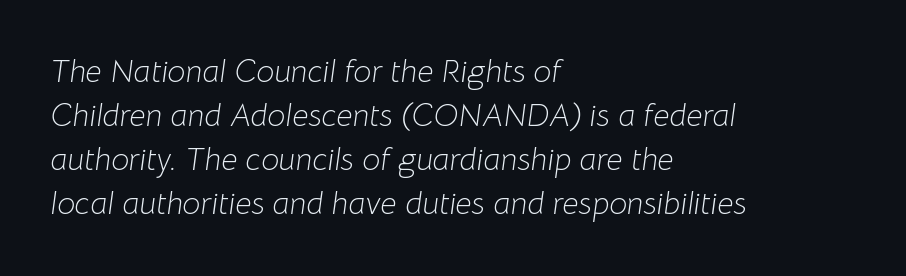
{"italic": "yes", "lean": "right", "slant_degrees": 8, "bold": "no", "weight": "light", "width": "normal", "stroke_contrast": "low", "x_height": "medium", "monospaced": "no", "underline": "no", "align": "left", "line_spacing": "normal", "line_spacing_ratio": 1.38, "letter_spacing": "normal", "letter_spacing_em": 0.0, "glyph_px": 32}
